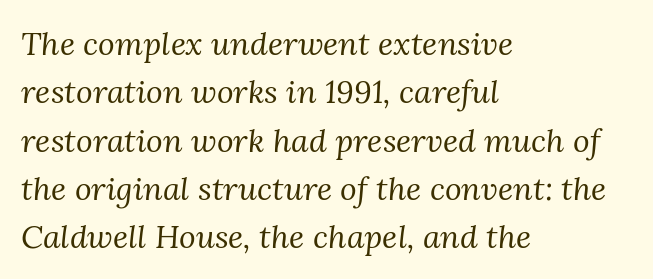
Q: Is the text bold? A: No.
Q: Is the text italic (slanted)? A: Yes, it leans right by about 3 degrees.
Q: Is the typeface a serif or a sans-serif typeface? A: Serif.
Q: Is the text underlined? A: No.
Q: How is the paragraph aligned? A: Left-aligned.
Q: Is the spacing between letters normal or unusually wide? A: Normal.
Q: Is the spacing between lines tight, normal or loose? A: Normal.
Q: Width (condensed, normal, or wide)? A: Normal.
Q: Stroke contrast? A: Medium.
Q: x-height? A: Medium.
Q: Monospaced? A: No.
